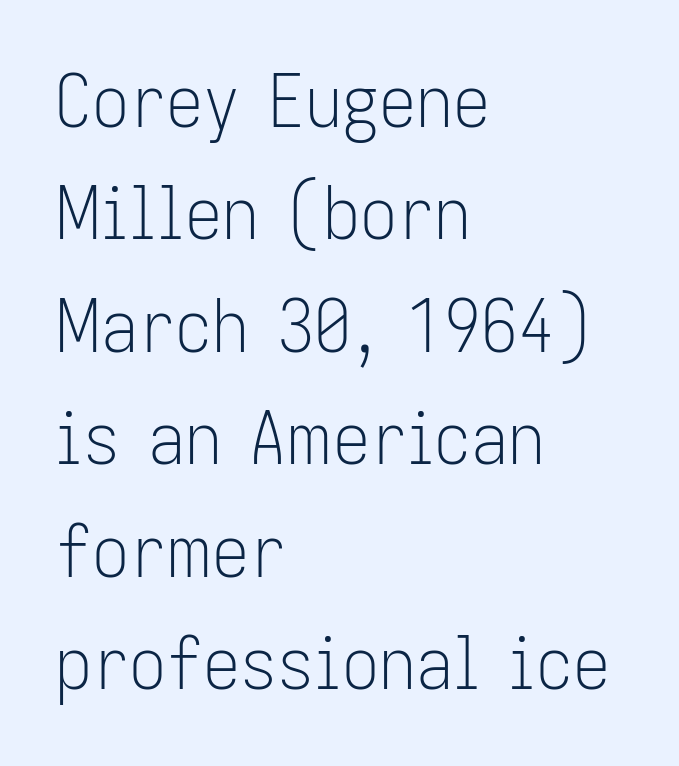
The image shows 74 px light, condensed sans-serif type, upright; set left-aligned, normal line spacing (1.52x), normal letter spacing, not underlined; low stroke contrast and a medium x-height.
